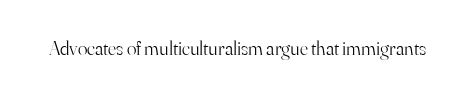
The image shows 20 px text type, upright; set normal letter spacing, not underlined.
